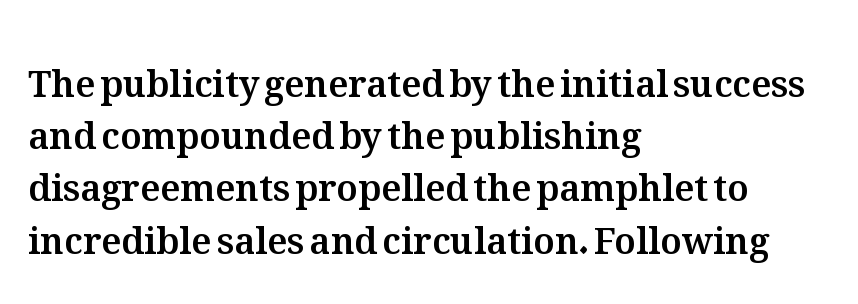
Glyph-to-glyph distance matches everyday printed text. The type sits square on the baseline with zero lean. Typeset ragged right — the left edge is the straight one. Only glyphs here, with clear space below each row. The passage shown stacks its lines at a standard gap.
